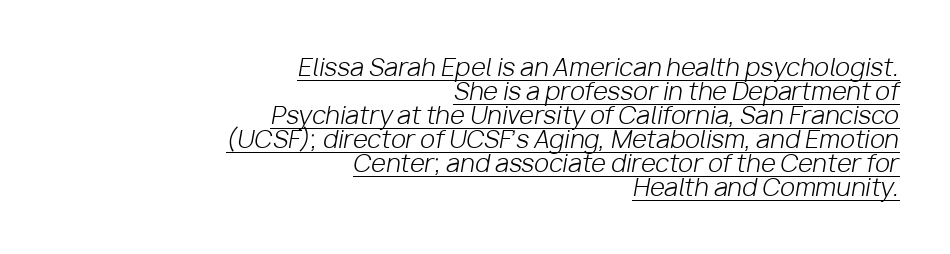
{"italic": "yes", "lean": "right", "slant_degrees": 10, "bold": "no", "underline": "yes", "align": "right", "line_spacing": "tight", "line_spacing_ratio": 1.0, "letter_spacing": "normal", "letter_spacing_em": 0.0, "glyph_px": 24}
